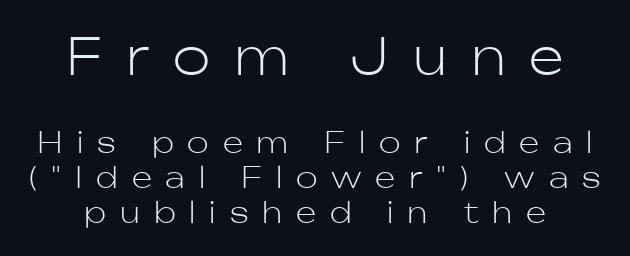
Q: Is the text bold? A: No.
Q: Is the text italic (slanted)? A: No, it is upright.
Q: Is the typeface a serif or a sans-serif typeface? A: Sans-serif.
Q: Is the text underlined? A: No.
Q: Is the spacing between letters normal or unusually wide? A: Unusually wide.
Q: Which block of text is set in a larger size, the first (top) or the second (bottom)? A: The first (top) one.
Q: Width (condensed, normal, or wide)? A: Normal.
Q: Stroke contrast? A: Low.
Q: x-height? A: Medium.
Q: Monospaced? A: No.
